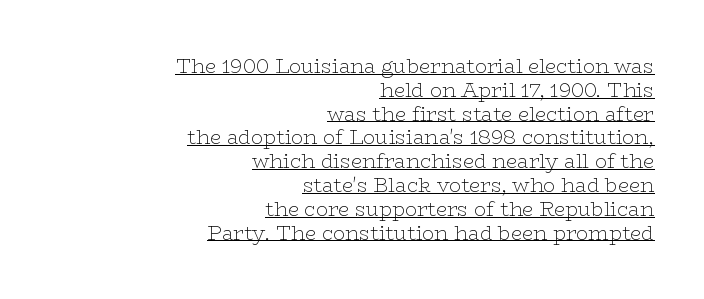
The image shows 20 px text type, upright; set right-aligned, line spacing 1.19x, normal letter spacing, underlined.
